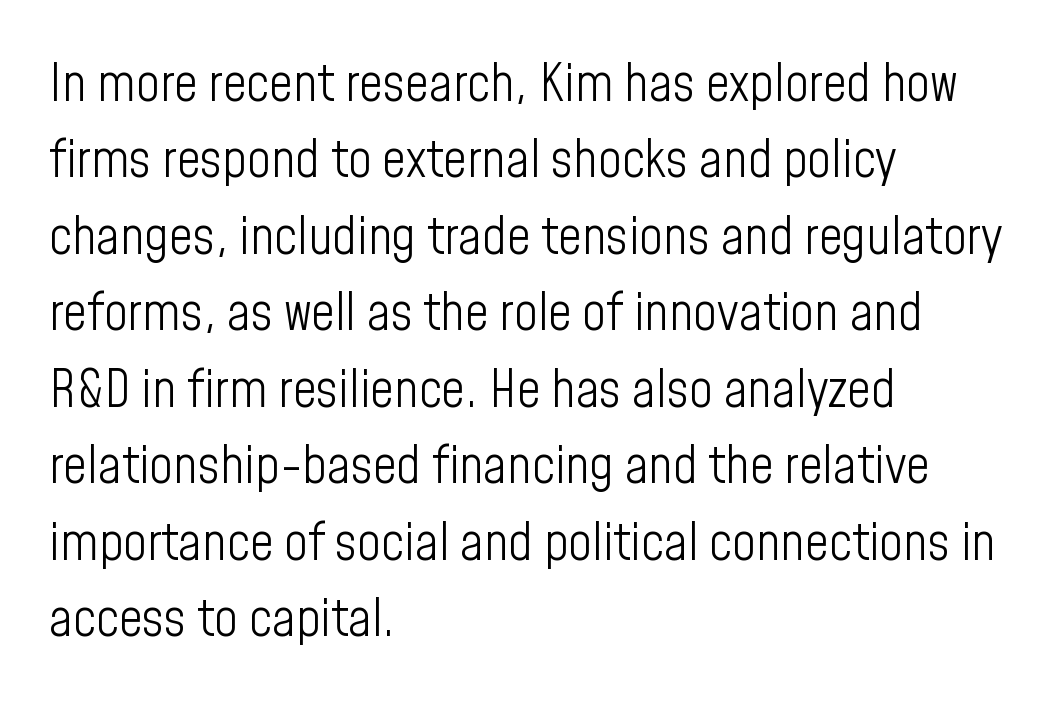
No chunkiness to these letters — they're not bold. Bare-footed words on every line. These lines sit exactly where default settings would place them. In terms of letterform style, serifs are entirely absent.
